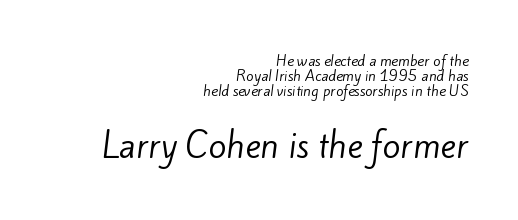
{"serif": "no", "bold": "no", "weight": "regular", "width": "normal", "stroke_contrast": "low", "x_height": "small", "monospaced": "no", "underline": "no", "align": "right", "line_spacing": "tight", "line_spacing_ratio": 1.06, "letter_spacing": "normal", "letter_spacing_em": 0.0, "larger_block": "second", "size_ratio": 2.36, "glyph_px": 33}
